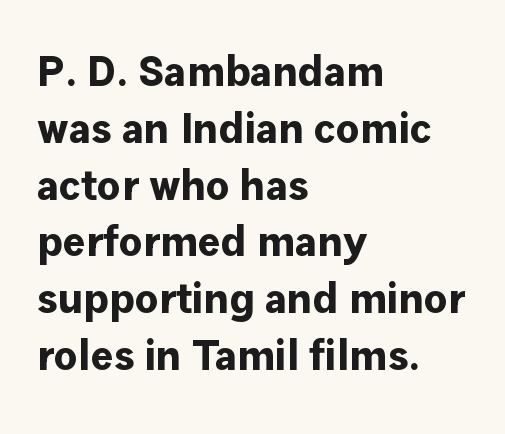
Q: Is the text bold? A: Yes.
Q: Is the text italic (slanted)? A: No, it is upright.
Q: Is the typeface a serif or a sans-serif typeface? A: Sans-serif.
Q: Is the text underlined? A: No.
Q: How is the paragraph aligned? A: Left-aligned.
Q: Is the spacing between letters normal or unusually wide? A: Normal.
Q: Is the spacing between lines tight, normal or loose? A: Normal.
Q: Width (condensed, normal, or wide)? A: Normal.
Q: Stroke contrast? A: Low.
Q: x-height? A: Medium.
Q: Monospaced? A: No.
